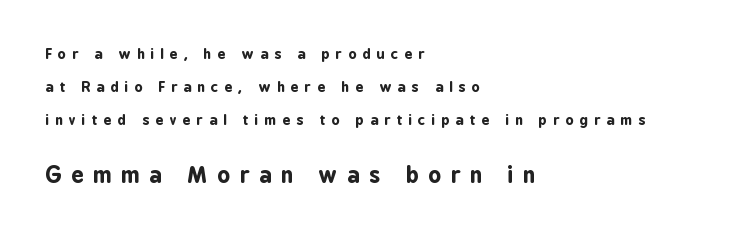
The paragraph has a hard left edge and a soft right edge. The baseline area is clear. You get the small type first, then a jump to larger type. The rendering inserts visible extra space after every character. Compared with typical paragraphs, the rows here are farther apart.
